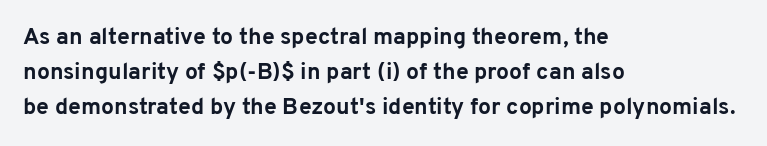
Q: Is the text bold? A: Yes.
Q: Is the text italic (slanted)? A: No, it is upright.
Q: Is the text underlined? A: No.
Q: How is the paragraph aligned? A: Left-aligned.
Q: Is the spacing between letters normal or unusually wide? A: Normal.
Q: Is the spacing between lines tight, normal or loose? A: Normal.
